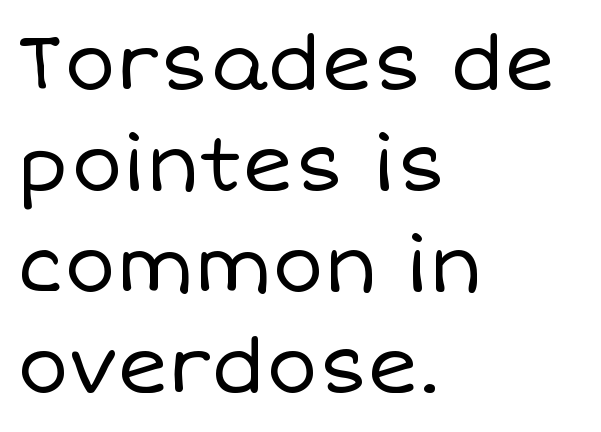
Q: Is the text bold? A: No.
Q: Is the text italic (slanted)? A: No, it is upright.
Q: Is the text underlined? A: No.
Q: How is the paragraph aligned? A: Left-aligned.
Q: Is the spacing between letters normal or unusually wide? A: Normal.
Q: Is the spacing between lines tight, normal or loose? A: Normal.
Q: Width (condensed, normal, or wide)? A: Normal.
Q: Stroke contrast? A: Low.
Q: x-height? A: Large.
Q: Monospaced? A: No.
